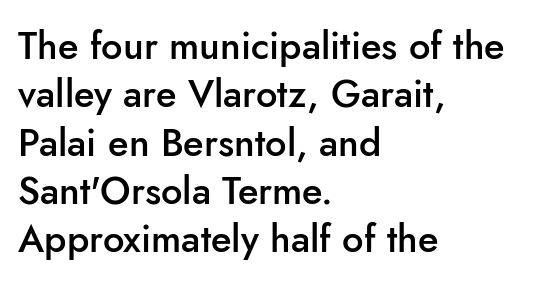
{"serif": "no", "italic": "no", "bold": "semi", "weight": "semibold", "width": "normal", "stroke_contrast": "low", "x_height": "small", "monospaced": "no", "underline": "no", "align": "left", "line_spacing": "normal", "line_spacing_ratio": 1.27, "letter_spacing": "normal", "letter_spacing_em": 0.0, "glyph_px": 38}
